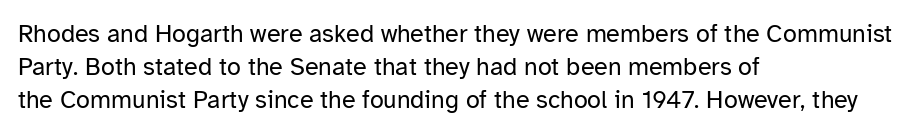
Q: Is the text bold? A: No.
Q: Is the text italic (slanted)? A: No, it is upright.
Q: Is the text underlined? A: No.
Q: How is the paragraph aligned? A: Left-aligned.
Q: Is the spacing between letters normal or unusually wide? A: Normal.
Q: Is the spacing between lines tight, normal or loose? A: Normal.
